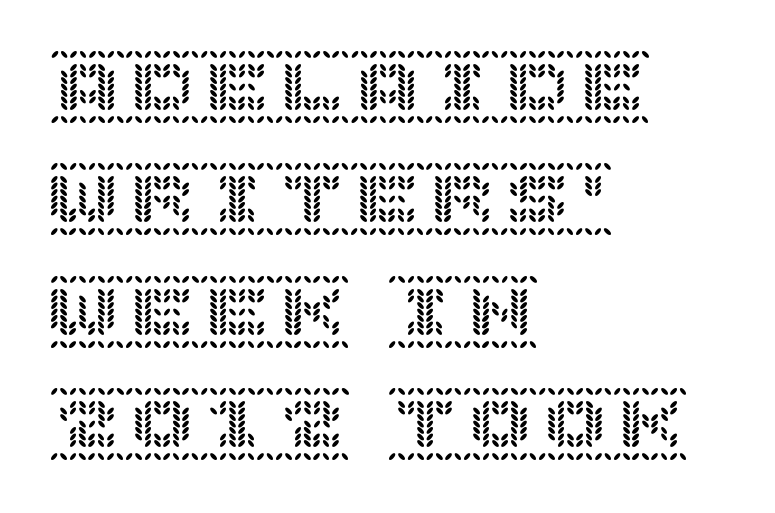
Q: Is the text italic (slanted)? A: No, it is upright.
Q: Is the text underlined? A: No.
Q: How is the paragraph aligned? A: Left-aligned.
Q: Is the spacing between letters normal or unusually wide? A: Normal.
Q: Is the spacing between lines tight, normal or loose? A: Normal.
Q: Width (condensed, normal, or wide)? A: Normal.
Q: x-height? A: Large.
